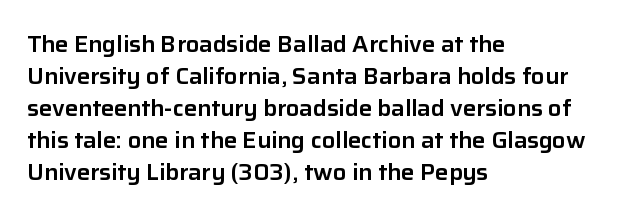
Left-aligned paragraph, ragged on the right. Rendered with straight, roman letterforms. Successive baselines arrive at the customary interval. Descenders are the only things crossing below the line. Is the letter spacing exaggerated? No — it looks like the ordinary default.
